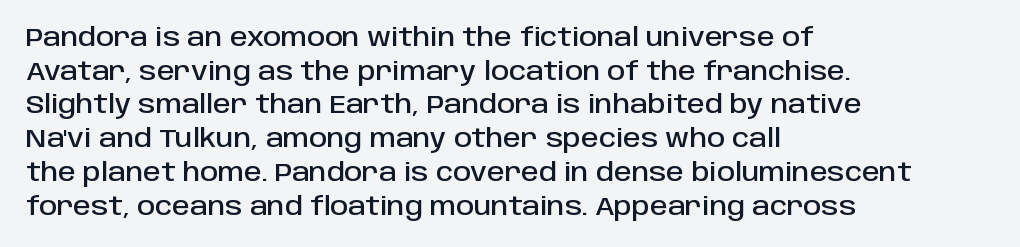
Caption: multi-line text, flush left, ragged right. The font's upright variant was chosen for this text. What stands out about the letter spacing? Nothing — it is the standard amount. Has an underline been added? It has not. This block has exactly the height ordinary leading produces.
